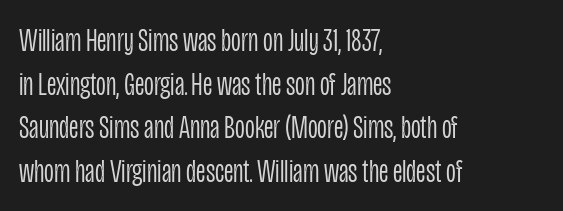
{"serif": "no", "italic": "no", "bold": "no", "weight": "light", "width": "condensed", "stroke_contrast": "low", "x_height": "large", "monospaced": "no", "underline": "no", "align": "left", "line_spacing": "normal", "line_spacing_ratio": 1.28, "letter_spacing": "normal", "letter_spacing_em": 0.0, "glyph_px": 34}
